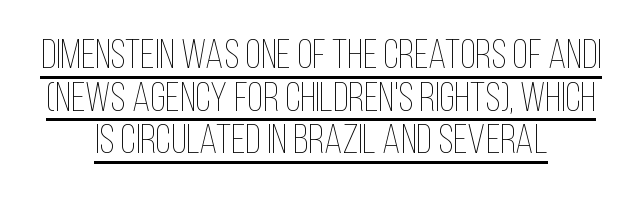
Summary of weight: not heavy and not bold. The words here are underlined. The letterforms sit shoulder to shoulder at normal distance. Layout note: lines centered. Interline gaps are noticeably narrow in this sample. A typesetter would call this proportional, since set widths differ per character.
